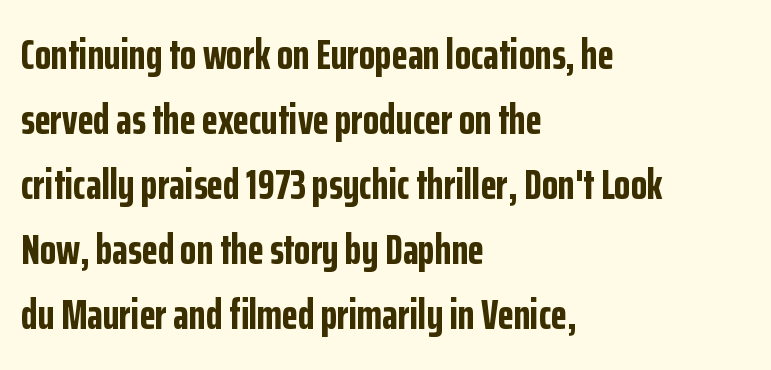
Q: Is the text bold? A: Yes.
Q: Is the text italic (slanted)? A: No, it is upright.
Q: Is the typeface a serif or a sans-serif typeface? A: Sans-serif.
Q: Is the text underlined? A: No.
Q: How is the paragraph aligned? A: Left-aligned.
Q: Is the spacing between letters normal or unusually wide? A: Normal.
Q: Is the spacing between lines tight, normal or loose? A: Normal.
Q: Width (condensed, normal, or wide)? A: Condensed.
Q: Stroke contrast? A: Low.
Q: x-height? A: Medium.
Q: Monospaced? A: No.
